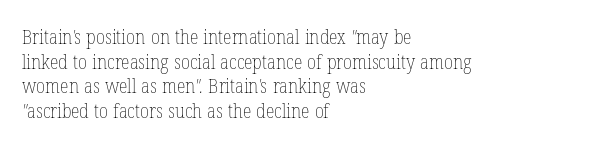
The image shows 20 px text type; set left-aligned, line spacing 1.23x, normal letter spacing, not underlined.
